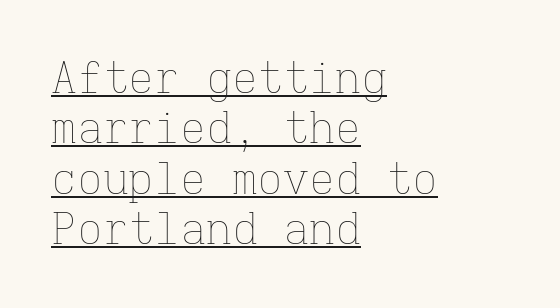
The image shows 43 px thin type, upright, monospaced; set left-aligned, line spacing 1.17x, normal letter spacing, underlined; low stroke contrast and a medium x-height.
